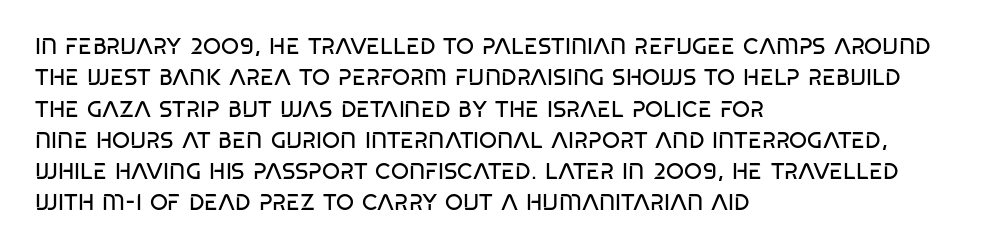
The line texture is even and compact thanks to regular tracking. The passage shown is not underscored anywhere. The typeface has the unassuming heft of standard copy or less. The rendering anchors every line to the left-hand side.
